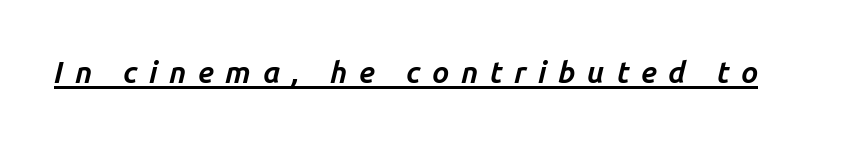
The image shows 30 px bold type, italic (leaning right); set unusually wide letter spacing (+0.39 em), underlined; low stroke contrast and a medium x-height.
